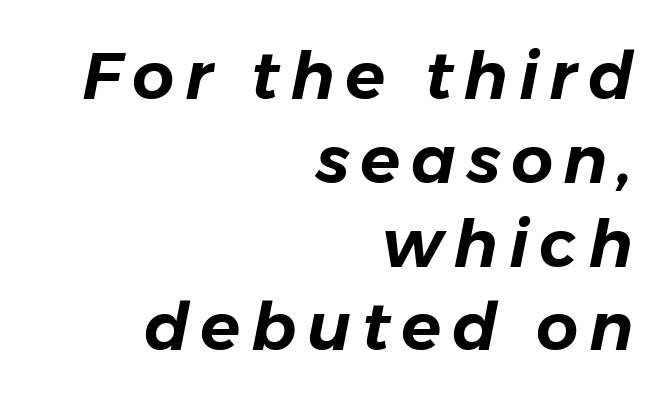
The rendering uses a moderate line-height, typical for paragraphs. This sample uses an oblique cut, with every glyph tilted off the vertical. Quick note: underline off. The face used here is proportionally spaced, like ordinary book or web type.
